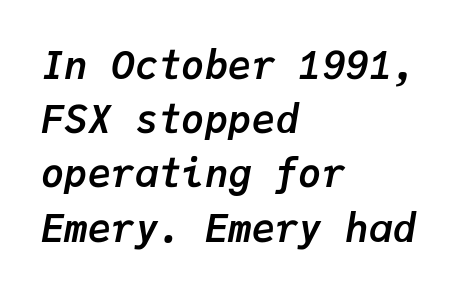
{"italic": "yes", "lean": "right", "slant_degrees": 9, "bold": "yes", "weight": "semibold", "width": "normal", "stroke_contrast": "low", "x_height": "medium", "monospaced": "yes", "underline": "no", "align": "left", "line_spacing": "normal", "line_spacing_ratio": 1.39, "letter_spacing": "normal", "letter_spacing_em": 0.0, "glyph_px": 39}
